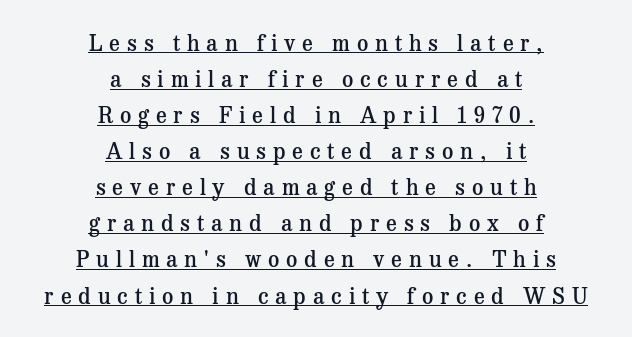
Q: Is the text bold? A: Semi-bold.
Q: Is the text italic (slanted)? A: No, it is upright.
Q: Is the text underlined? A: Yes.
Q: How is the paragraph aligned? A: Centered.
Q: Is the spacing between letters normal or unusually wide? A: Unusually wide.
Q: Is the spacing between lines tight, normal or loose? A: Normal.
